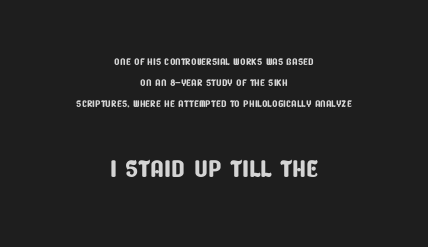
If you folded the block vertically in half, each line would mirror itself in length. Rows of type keep a routine distance in the vertical direction. These lines keep a tight, regular rhythm from letter to letter. Compare the two chunks: the lower has the greater cap height. Words float on clear page, feet unadorned.
